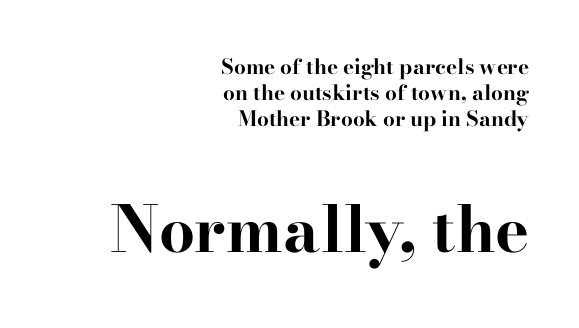
The image shows 64 px bold, wide serif type, upright; set right-aligned, normal line spacing (1.25x), normal letter spacing, not underlined; the second (bottom) block is 3.05x larger; high stroke contrast and a small x-height.
